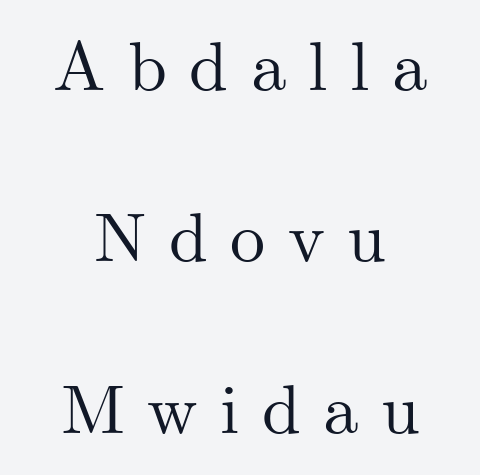
Loosely led — the rows are spread out. Tracking here is generous; glyphs stand well apart from one another. Quick note: underline off. Is this a fixed-width face? No — the glyphs have proportional, varying widths. The lines in this sample share a center point and differ in where they start and stop.
